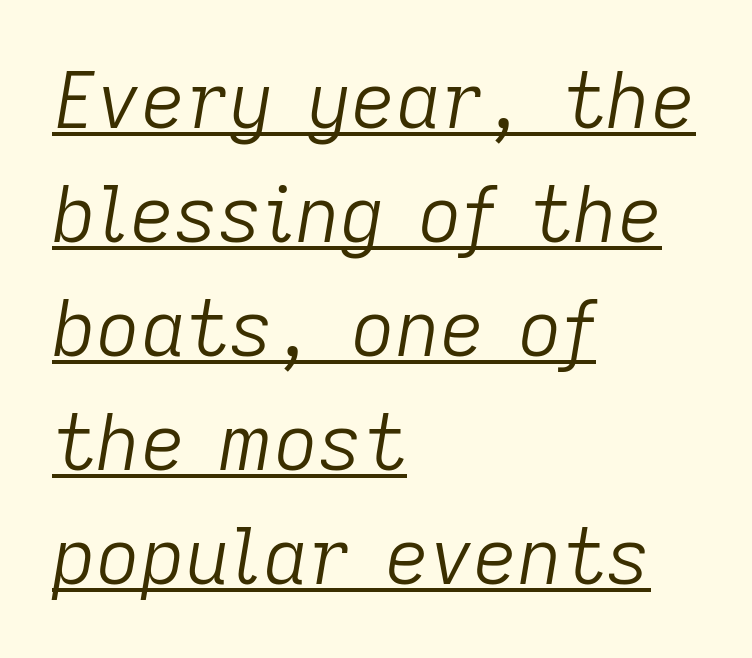
Baseline-to-baseline distance is the conventional proportion of letter height. Heaviness? Minimal to ordinary, like unemphasized prose. The rendering uses natural spacing where letterforms have individual widths. The ragged edge is on the right, which tells us the setting is flush left. Has an underline been added? It has. Observe the lean: these are italic letterforms.
